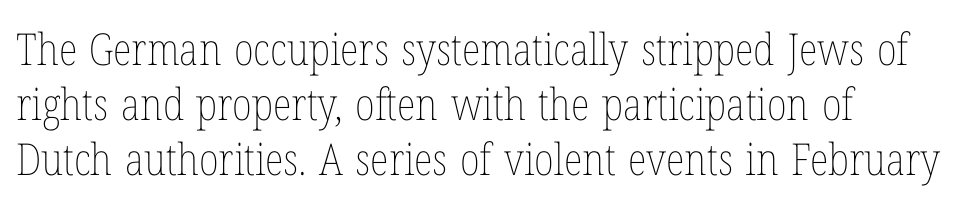
Is the letter spacing exaggerated? No — it looks like the ordinary default. Varying glyph widths throughout — classic text-font behaviour. Nope, not italic — everything's standing straight. This block has exactly the height ordinary leading produces. Check under the words: just untouched page.
